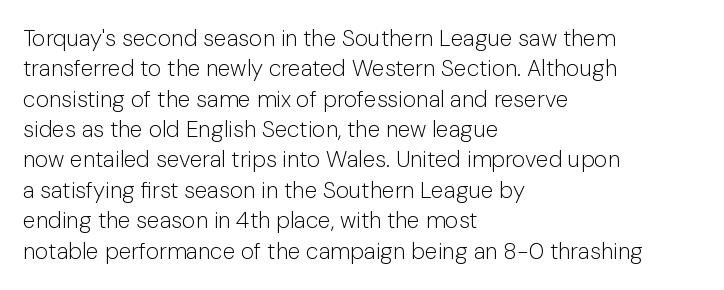
The image shows 23 px text type, upright; set left-aligned, normal line spacing (1.32x), normal letter spacing, not underlined.
